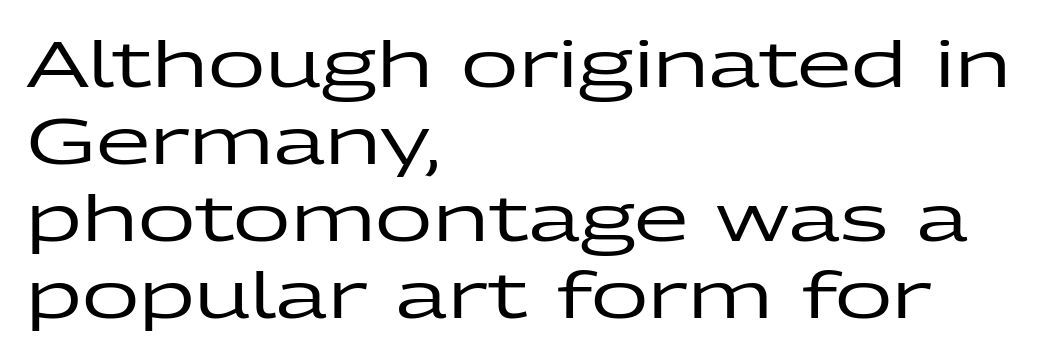
{"serif": "no", "italic": "no", "width": "wide", "stroke_contrast": "low", "x_height": "medium", "monospaced": "no", "underline": "no", "align": "left", "line_spacing_ratio": 1.22, "letter_spacing": "normal", "letter_spacing_em": 0.0, "glyph_px": 63}
